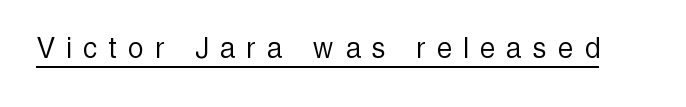
The image shows 34 px light, condensed sans-serif type, upright; set unusually wide letter spacing (+0.35 em), underlined; a medium x-height.
